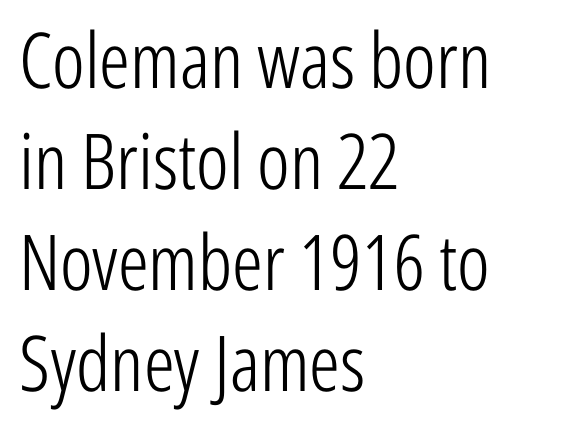
The image shows 77 px light, condensed sans-serif type, upright; set left-aligned, normal line spacing (1.31x), normal letter spacing, not underlined; low stroke contrast and a medium x-height.
